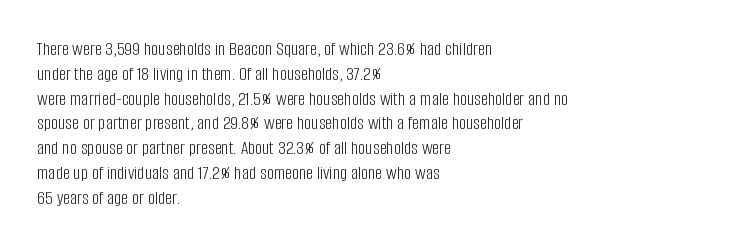
Each stroke keeps to a modest, everyday thickness or less. The type is set solid horizontally, with unmodified tracking. Italic: no, the glyphs are upright roman. In CSS terms this would be text-align: left.
